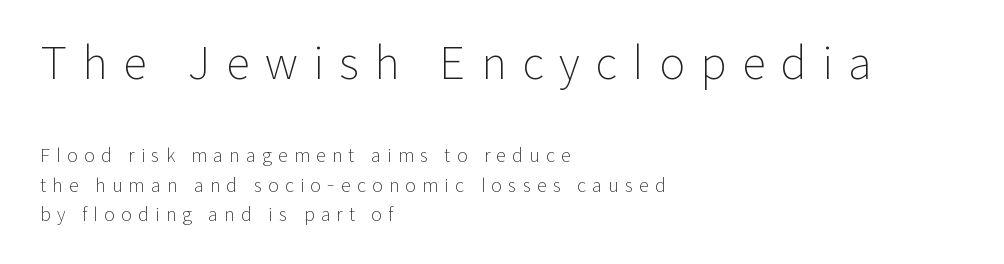
{"serif": "no", "italic": "no", "bold": "no", "weight": "light", "width": "normal", "stroke_contrast": "low", "x_height": "medium", "monospaced": "no", "underline": "no", "align": "left", "line_spacing": "normal", "line_spacing_ratio": 1.62, "letter_spacing": "wide", "letter_spacing_em": 0.35, "larger_block": "first", "size_ratio": 2.44, "glyph_px": 44}
